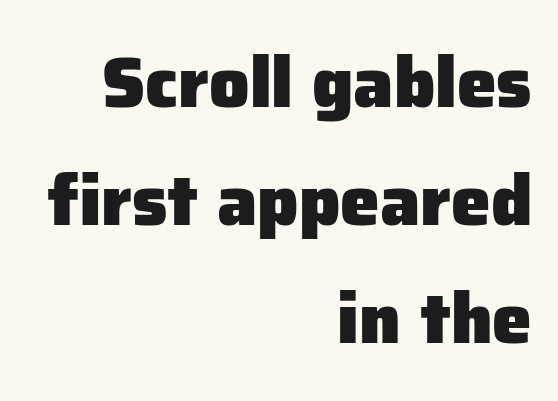
What stands out about the letter spacing? Nothing — it is the standard amount. Layout note: lines flush right. Each glyph is drawn with heavy, bold strokes. Clear beneath every line of the passage.
